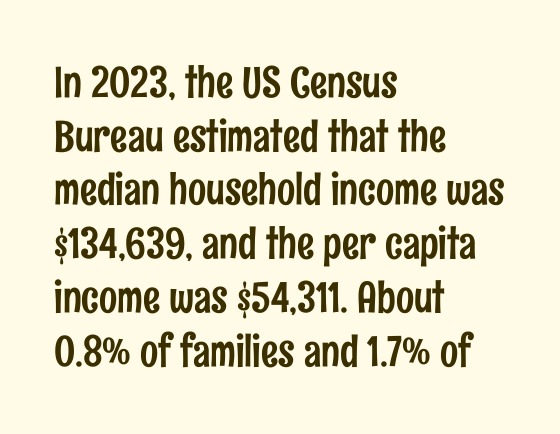
The image shows 43 px condensed sans-serif type, upright; set left-aligned, normal line spacing (1.25x), normal letter spacing, not underlined; low stroke contrast and a medium x-height.
